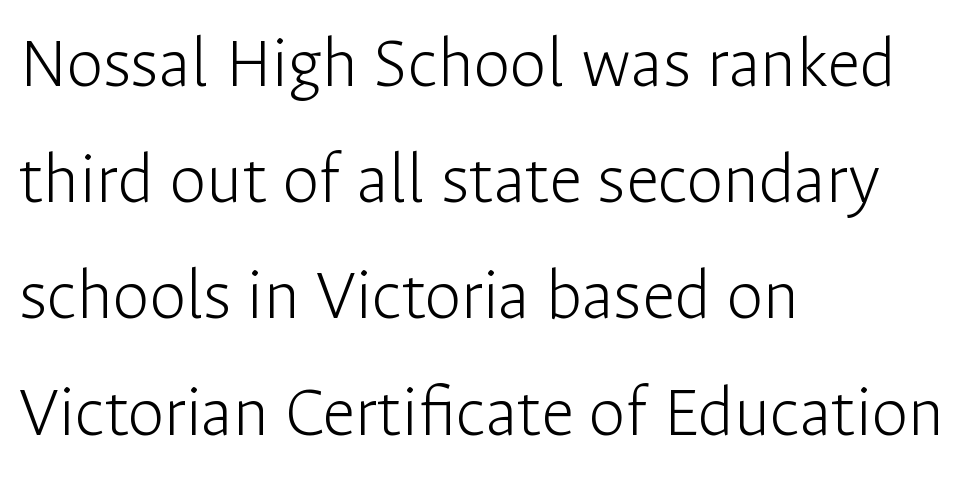
{"serif": "no", "italic": "no", "bold": "no", "weight": "light", "width": "normal", "stroke_contrast": "low", "x_height": "medium", "monospaced": "no", "underline": "no", "align": "left", "line_spacing": "normal", "line_spacing_ratio": 1.57, "letter_spacing": "normal", "letter_spacing_em": 0.0, "glyph_px": 74}
